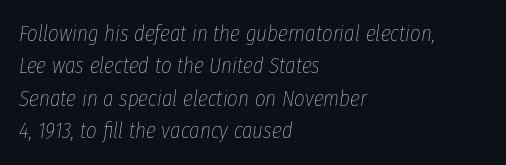
{"italic": "yes", "lean": "right", "slant_degrees": 8, "bold": "no", "underline": "no", "align": "left", "line_spacing": "normal", "line_spacing_ratio": 1.41, "letter_spacing": "normal", "letter_spacing_em": 0.0, "glyph_px": 23}
